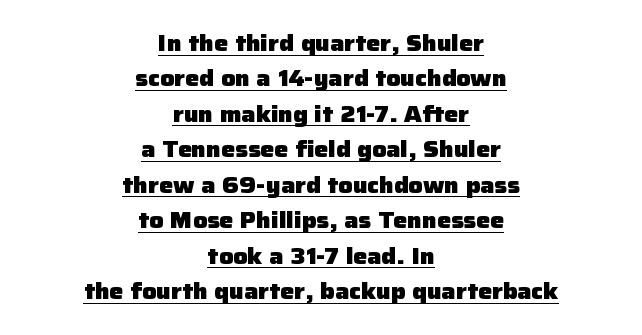
The image shows 22 px bold type, upright; set centered, normal line spacing (1.61x), normal letter spacing, underlined.
